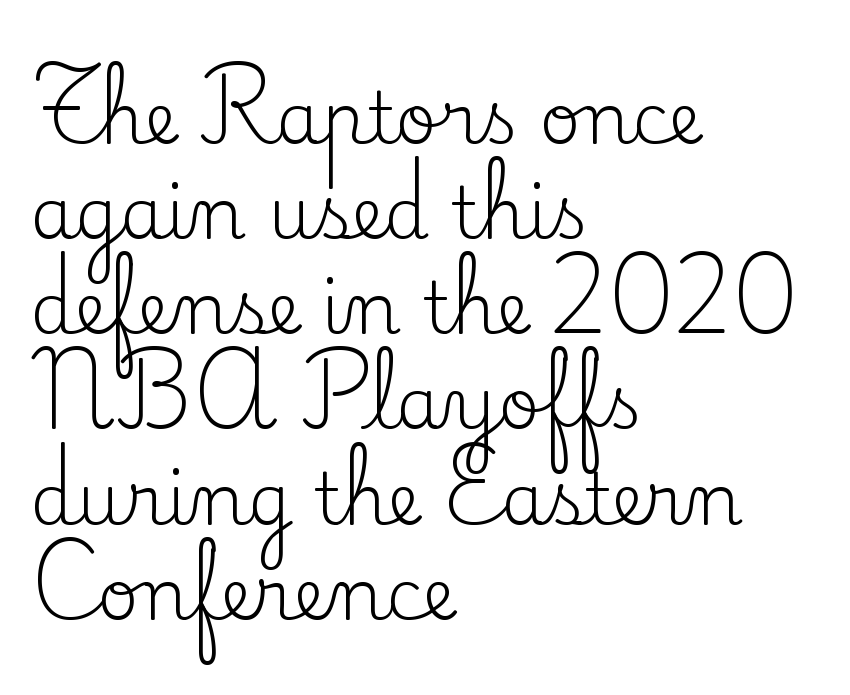
The setting favours the left margin, as ordinary paragraphs usually do. The letterforms sit shoulder to shoulder at normal distance. Normally led — the rows are evenly, conventionally spaced. Check the space under the baseline: it is left empty.
